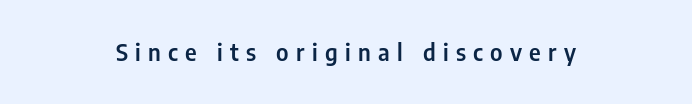
Q: Is the text italic (slanted)? A: No, it is upright.
Q: Is the text underlined? A: No.
Q: How is the paragraph aligned? A: Centered.
Q: Is the spacing between letters normal or unusually wide? A: Unusually wide.
